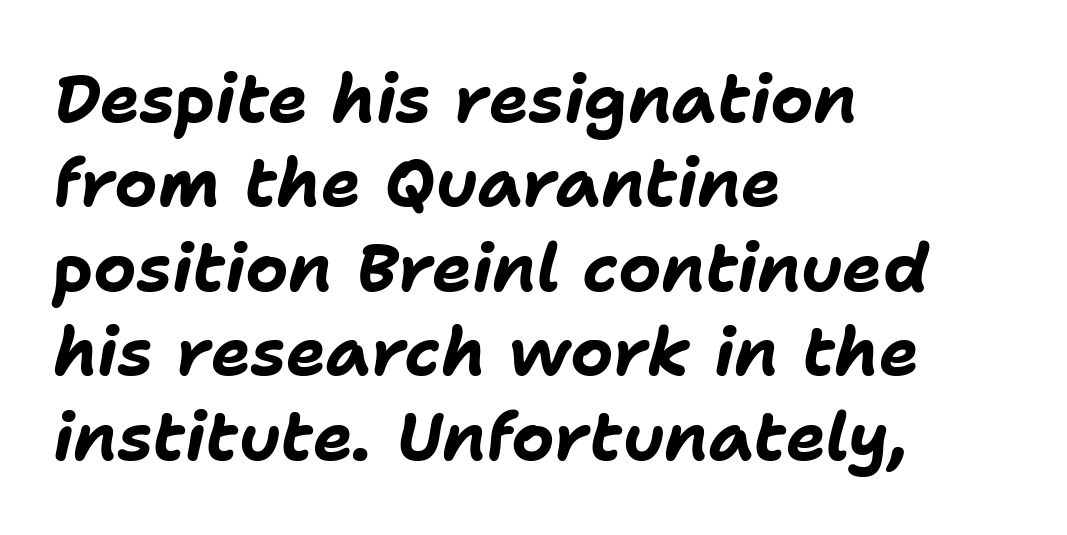
{"italic": "yes", "lean": "right", "slant_degrees": 11, "bold": "yes", "weight": "bold", "width": "normal", "stroke_contrast": "low", "x_height": "medium", "monospaced": "no", "underline": "no", "align": "left", "line_spacing": "normal", "line_spacing_ratio": 1.26, "letter_spacing": "normal", "letter_spacing_em": 0.0, "glyph_px": 67}
